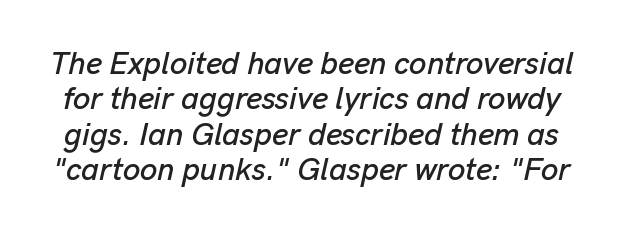
The image shows 31 px text type, italic (leaning right); set tight line spacing (1.14x), normal letter spacing, not underlined; low stroke contrast and a medium x-height.
